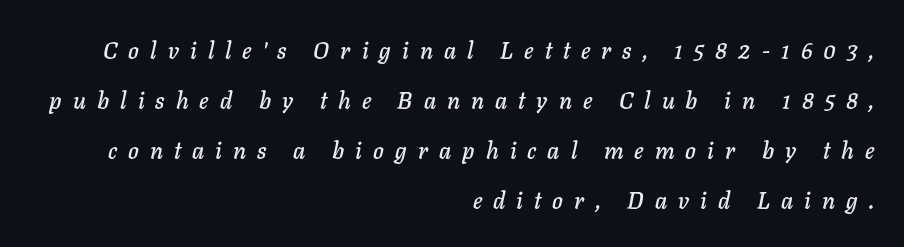
The image shows 23 px text type, italic (leaning right); set right-aligned, loose line spacing (2.18x), unusually wide letter spacing (+0.48 em), not underlined.
